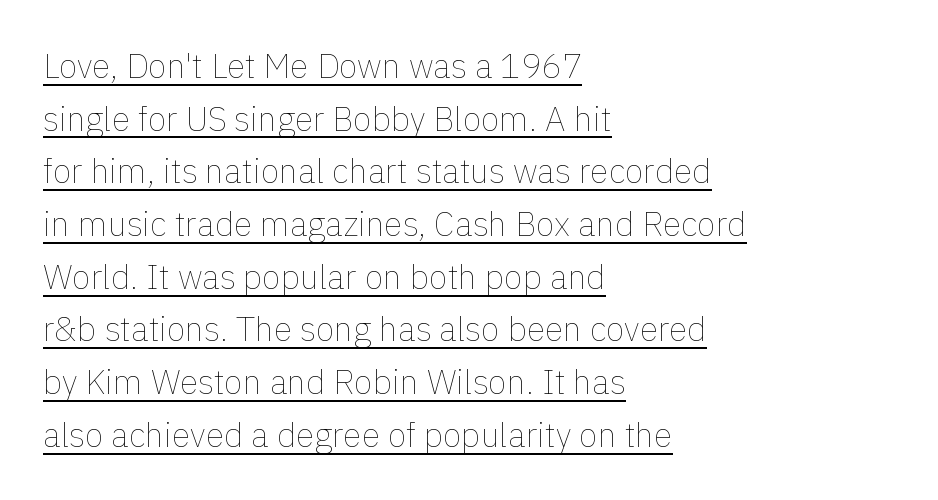
The image shows 34 px thin type, upright; set left-aligned, normal line spacing (1.55x), normal letter spacing, underlined; a medium x-height.
